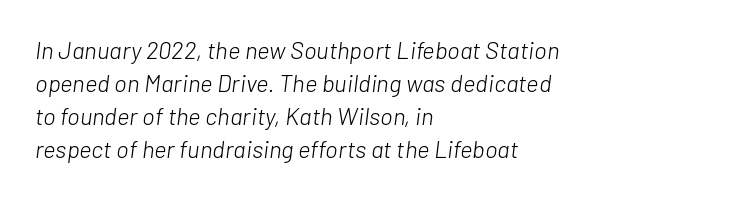
Q: Is the text bold? A: No.
Q: Is the text italic (slanted)? A: Yes, it leans right by about 7 degrees.
Q: Is the text underlined? A: No.
Q: How is the paragraph aligned? A: Left-aligned.
Q: Is the spacing between letters normal or unusually wide? A: Normal.
Q: Is the spacing between lines tight, normal or loose? A: Normal.
